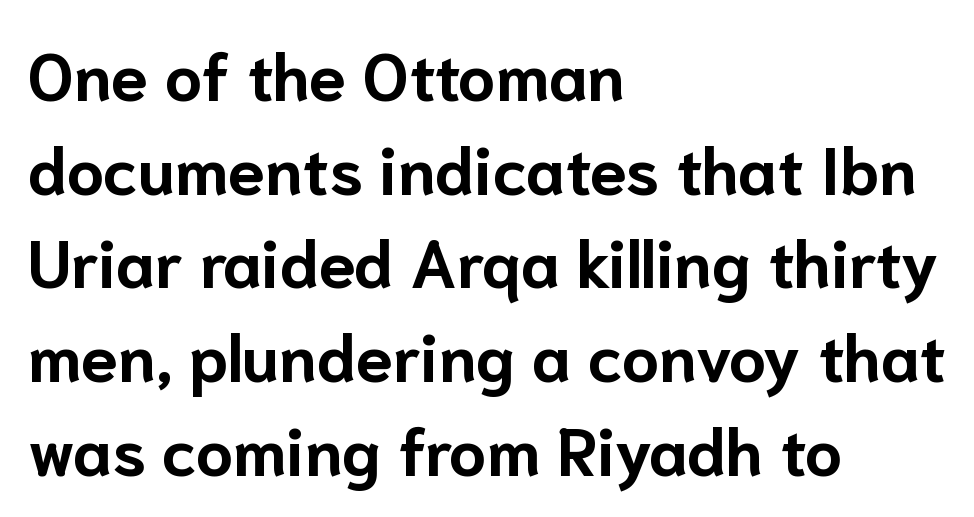
Q: Is the text bold? A: Yes.
Q: Is the text italic (slanted)? A: No, it is upright.
Q: Is the typeface a serif or a sans-serif typeface? A: Sans-serif.
Q: Is the text underlined? A: No.
Q: How is the paragraph aligned? A: Left-aligned.
Q: Is the spacing between letters normal or unusually wide? A: Normal.
Q: Is the spacing between lines tight, normal or loose? A: Normal.
Q: Width (condensed, normal, or wide)? A: Normal.
Q: Stroke contrast? A: Low.
Q: x-height? A: Medium.
Q: Monospaced? A: No.
